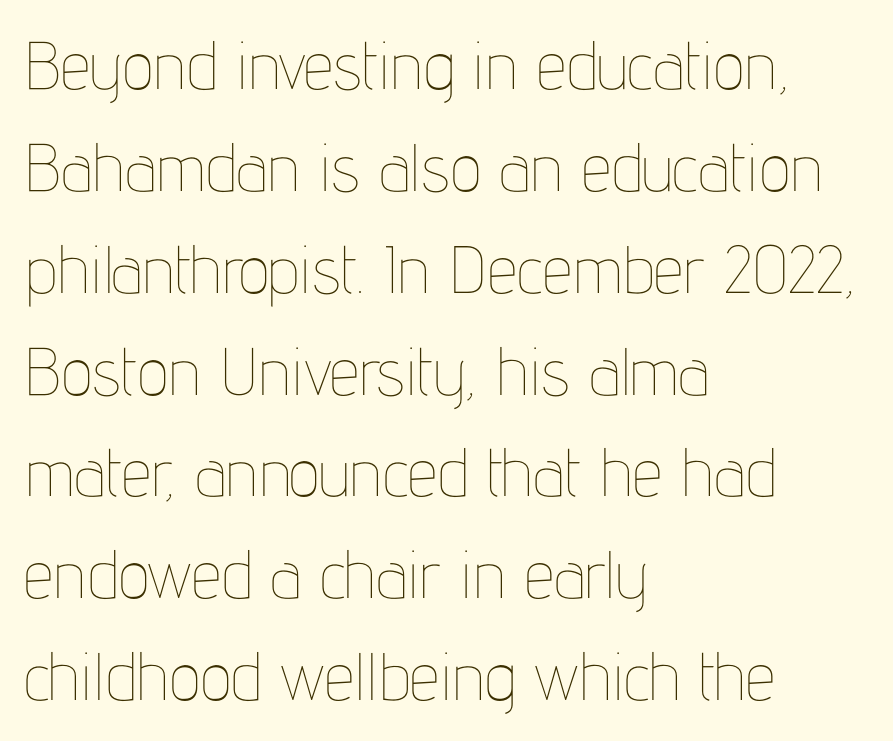
Q: Is the text bold? A: No.
Q: Is the text italic (slanted)? A: No, it is upright.
Q: Is the text underlined? A: No.
Q: How is the paragraph aligned? A: Left-aligned.
Q: Is the spacing between letters normal or unusually wide? A: Normal.
Q: Is the spacing between lines tight, normal or loose? A: Normal.
Q: Width (condensed, normal, or wide)? A: Condensed.
Q: Stroke contrast? A: Low.
Q: x-height? A: Medium.
Q: Monospaced? A: No.
